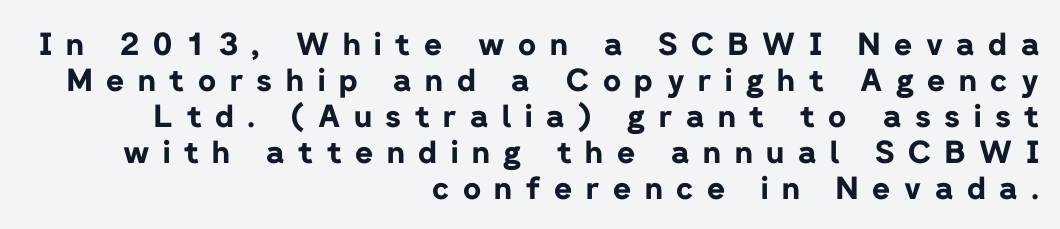
Q: Is the text bold? A: Yes.
Q: Is the text italic (slanted)? A: No, it is upright.
Q: Is the typeface a serif or a sans-serif typeface? A: Sans-serif.
Q: Is the text underlined? A: No.
Q: How is the paragraph aligned? A: Right-aligned.
Q: Is the spacing between letters normal or unusually wide? A: Unusually wide.
Q: Width (condensed, normal, or wide)? A: Normal.
Q: Stroke contrast? A: Low.
Q: x-height? A: Medium.
Q: Monospaced? A: No.
